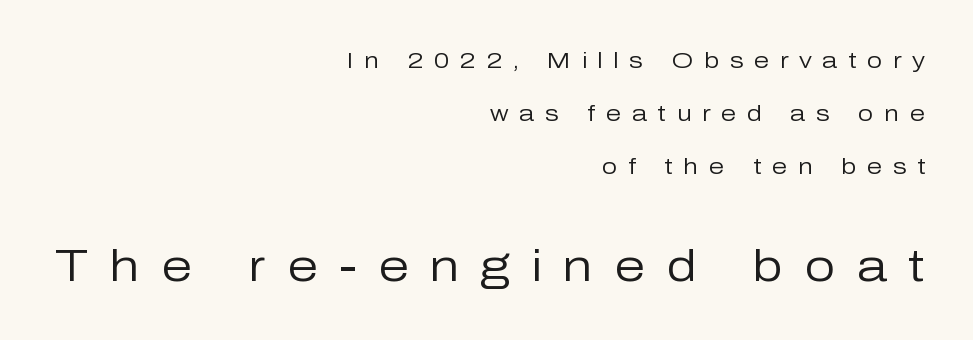
Q: Is the text bold? A: No.
Q: Is the text italic (slanted)? A: No, it is upright.
Q: Is the typeface a serif or a sans-serif typeface? A: Sans-serif.
Q: Is the text underlined? A: No.
Q: How is the paragraph aligned? A: Right-aligned.
Q: Is the spacing between letters normal or unusually wide? A: Unusually wide.
Q: Is the spacing between lines tight, normal or loose? A: Loose.
Q: Which block of text is set in a larger size, the first (top) or the second (bottom)? A: The second (bottom) one.
Q: Width (condensed, normal, or wide)? A: Normal.
Q: Stroke contrast? A: Low.
Q: x-height? A: Medium.
Q: Monospaced? A: No.
